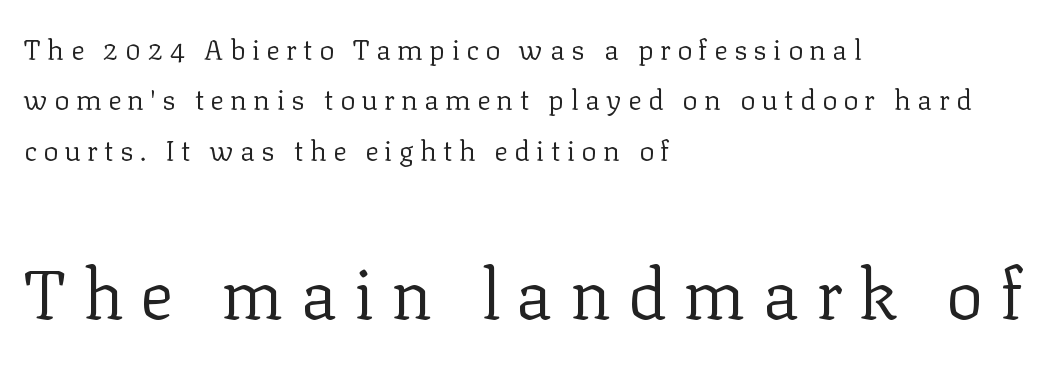
The rendering shows small feet on the letterforms — a serif design. Type without underlining. This sample uses an upright cut, with every glyph sitting square on the baseline. Proportional: the letters do not fall into vertical columns. This rendering uses left alignment, leaving the right contour irregular.
